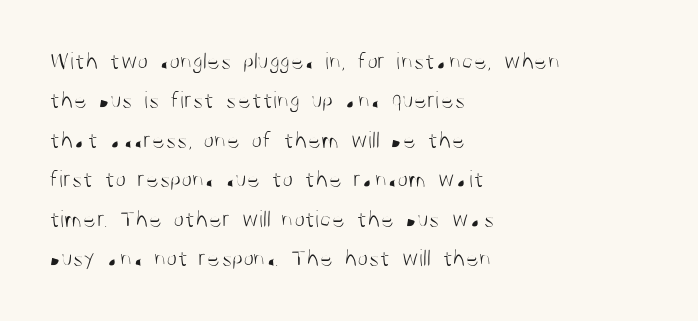
This block has exactly the height ordinary leading produces. Heft: none added — not bold. The face used here is rendered with its standard letterfit. Horizontally, the lines are justified to the leading edge only.
